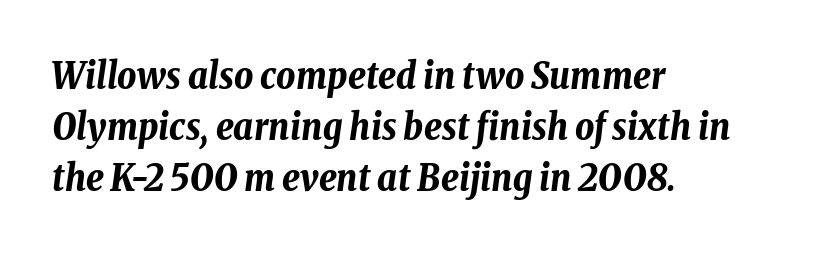
The image shows 37 px bold, condensed type, italic (leaning right); set left-aligned, normal line spacing (1.38x), normal letter spacing, not underlined; low stroke contrast and a medium x-height.
